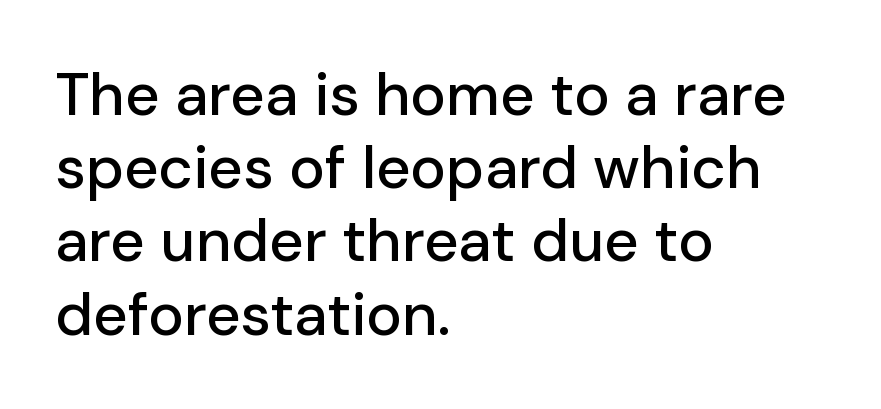
The image shows 60 px sans-serif type, upright; set left-aligned, line spacing 1.22x, normal letter spacing, not underlined; low stroke contrast and a medium x-height.
